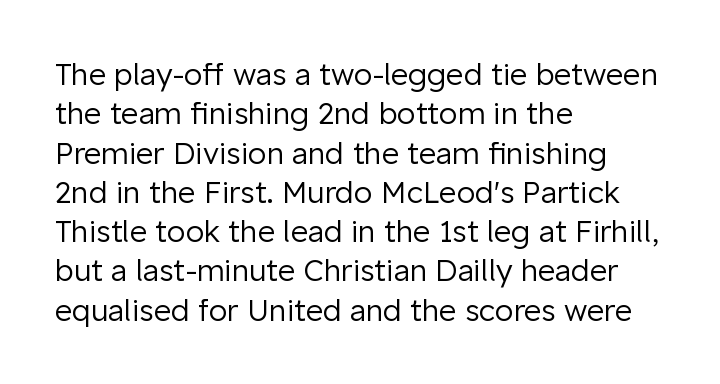
{"serif": "no", "italic": "no", "bold": "no", "weight": "regular", "width": "normal", "stroke_contrast": "low", "x_height": "medium", "monospaced": "no", "underline": "no", "align": "left", "line_spacing": "normal", "line_spacing_ratio": 1.31, "letter_spacing": "normal", "letter_spacing_em": 0.0, "glyph_px": 30}
